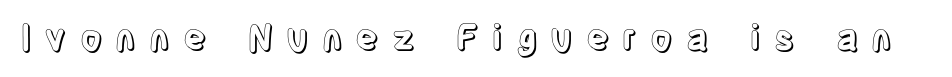
Q: Is the text italic (slanted)? A: No, it is upright.
Q: Is the text underlined? A: No.
Q: Is the spacing between letters normal or unusually wide? A: Unusually wide.
Q: Width (condensed, normal, or wide)? A: Condensed.
Q: x-height? A: Large.
Q: Monospaced? A: No.
